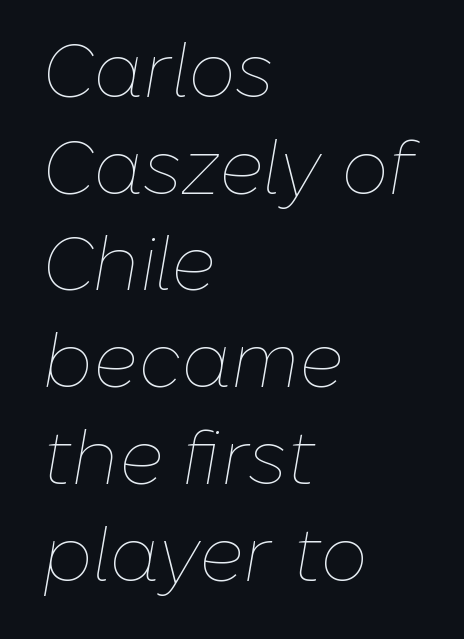
The image shows 75 px thin type, italic (leaning right); set left-aligned, normal line spacing (1.29x), normal letter spacing, not underlined; low stroke contrast and a medium x-height.
